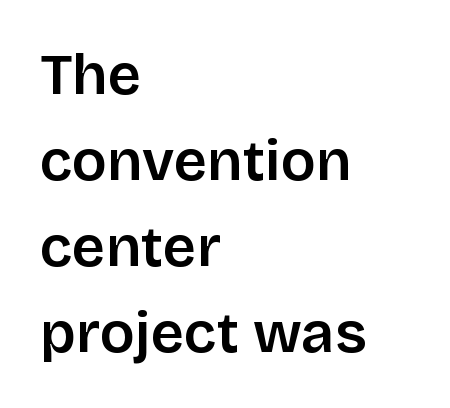
Glyph-to-glyph distance matches everyday printed text. Is this a fixed-width face? No — the glyphs have proportional, varying widths. This sample uses a sans-serif face. A typesetter would mark this as roman, not italic.
